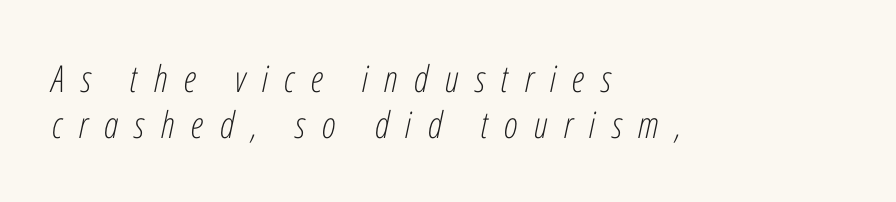
A quiet, ordinary-to-light weight characterises the typeface. Alignment: flush left. Looks like regular typesetting: each glyph gets only the width it needs. Successive baselines arrive at the customary interval. In terms of letterspacing, this is a distinctly airy, spread setting. The specimen omits any rule beneath the text block's lines.
